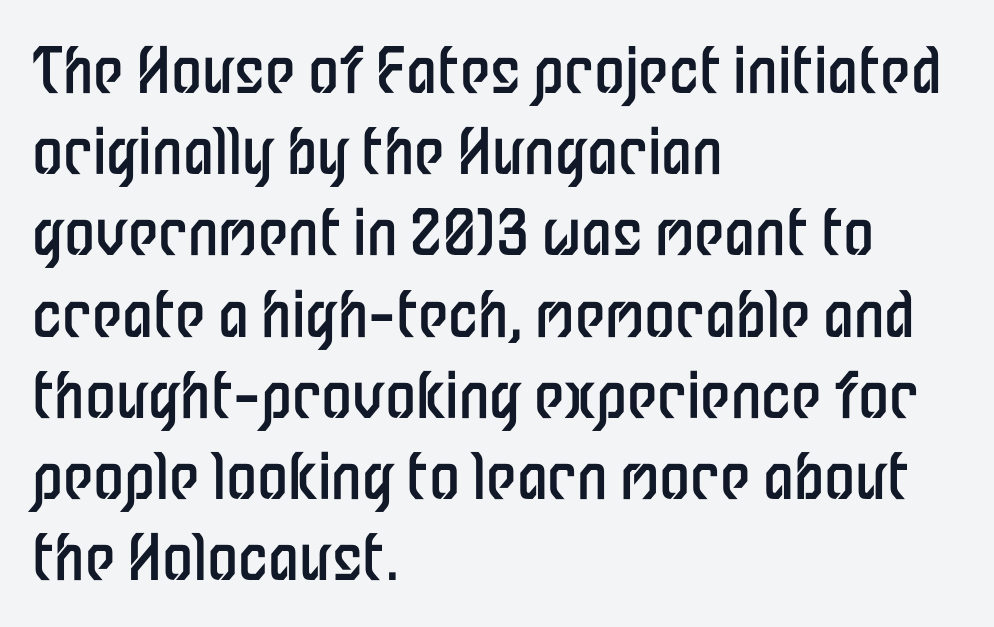
The image shows 62 px regular-weight, condensed sans-serif type, upright; set left-aligned, normal line spacing (1.31x), normal letter spacing, not underlined; low stroke contrast and a medium x-height.
